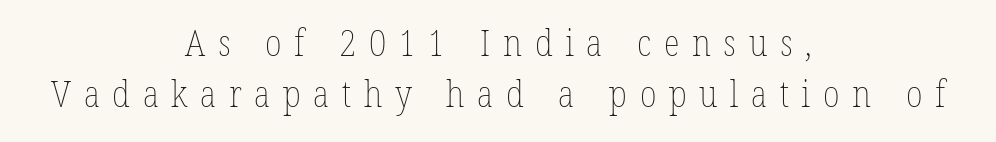
The image shows 37 px thin, condensed type, upright; set centered, normal line spacing (1.37x), unusually wide letter spacing (+0.34 em), not underlined; low stroke contrast and a medium x-height.
